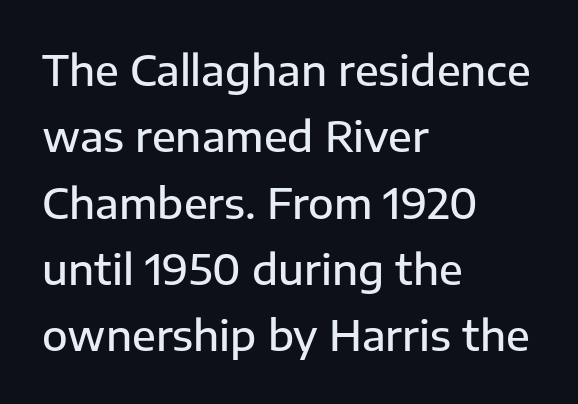
{"serif": "no", "italic": "no", "bold": "semi", "weight": "semibold", "width": "normal", "stroke_contrast": "low", "x_height": "medium", "monospaced": "no", "underline": "no", "align": "left", "line_spacing": "normal", "line_spacing_ratio": 1.58, "letter_spacing": "normal", "letter_spacing_em": 0.0, "glyph_px": 42}
